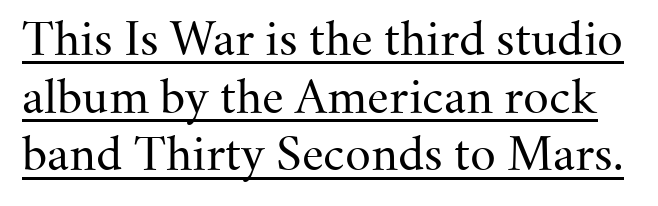
Varying glyph widths throughout — classic text-font behaviour. Letterform terminals end in serifs throughout the passage. Horizontal bands of white between lines are of average thickness. Quick note: underline on. The axis of the letterforms is exactly vertical. No chunkiness to these letters — they're not bold.
